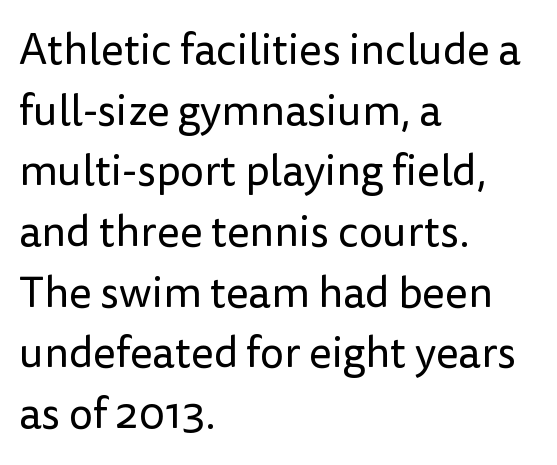
The image shows 43 px regular-weight sans-serif type, upright; set left-aligned, normal line spacing (1.41x), normal letter spacing, not underlined; low stroke contrast and a medium x-height.
